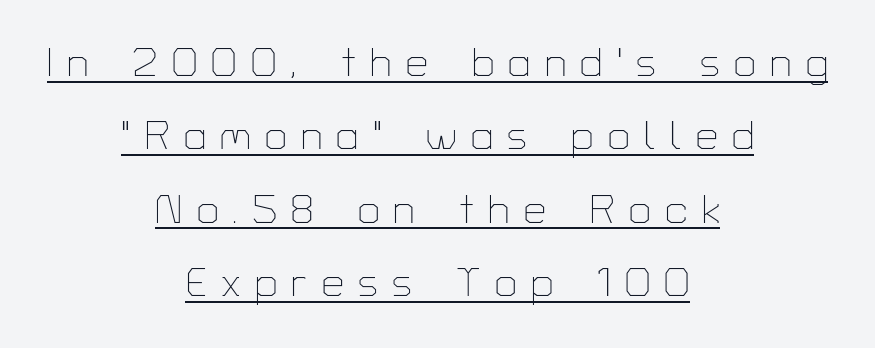
Q: Is the text bold? A: No.
Q: Is the text italic (slanted)? A: No, it is upright.
Q: Is the typeface a serif or a sans-serif typeface? A: Sans-serif.
Q: Is the text underlined? A: Yes.
Q: How is the paragraph aligned? A: Centered.
Q: Is the spacing between letters normal or unusually wide? A: Unusually wide.
Q: Width (condensed, normal, or wide)? A: Normal.
Q: Stroke contrast? A: Low.
Q: x-height? A: Medium.
Q: Monospaced? A: No.
